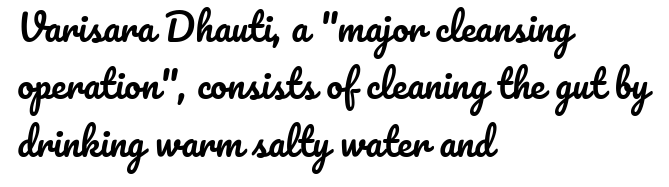
Any mark beneath the type? The region is blank. Observe the ordinary spacing: letters are neighbours, not strangers. The face used here is proportionally spaced, like ordinary book or web type. The block of text has a typical density, with ordinary space between rows. The paragraph shown leans on its left margin.
